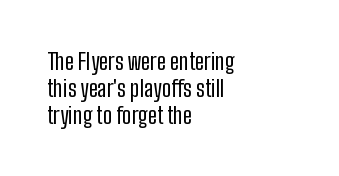
Q: Is the text bold? A: No.
Q: Is the text italic (slanted)? A: No, it is upright.
Q: Is the text underlined? A: No.
Q: How is the paragraph aligned? A: Left-aligned.
Q: Is the spacing between letters normal or unusually wide? A: Normal.
